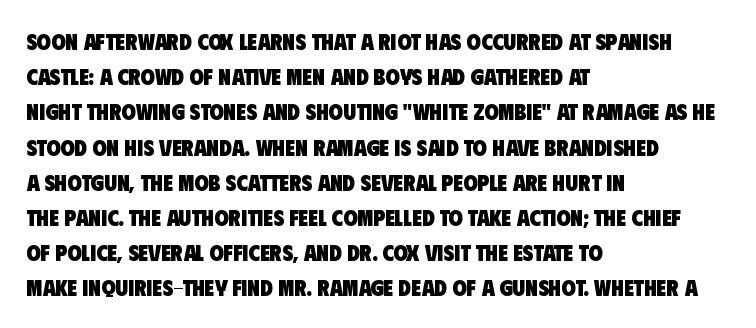
The image shows 23 px bold type; set left-aligned, normal line spacing (1.53x), normal letter spacing, not underlined.
